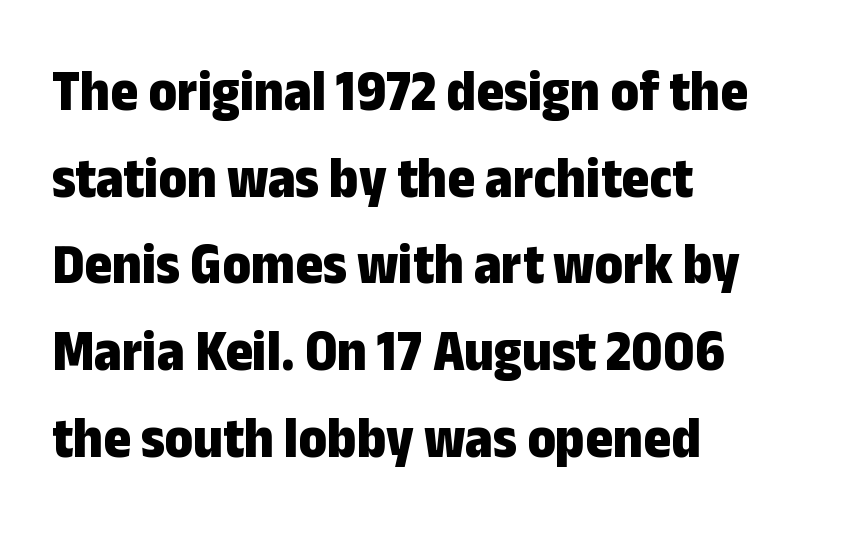
The image shows 59 px bold, condensed sans-serif type, upright; set left-aligned, normal line spacing (1.47x), normal letter spacing, not underlined; low stroke contrast and a medium x-height.
